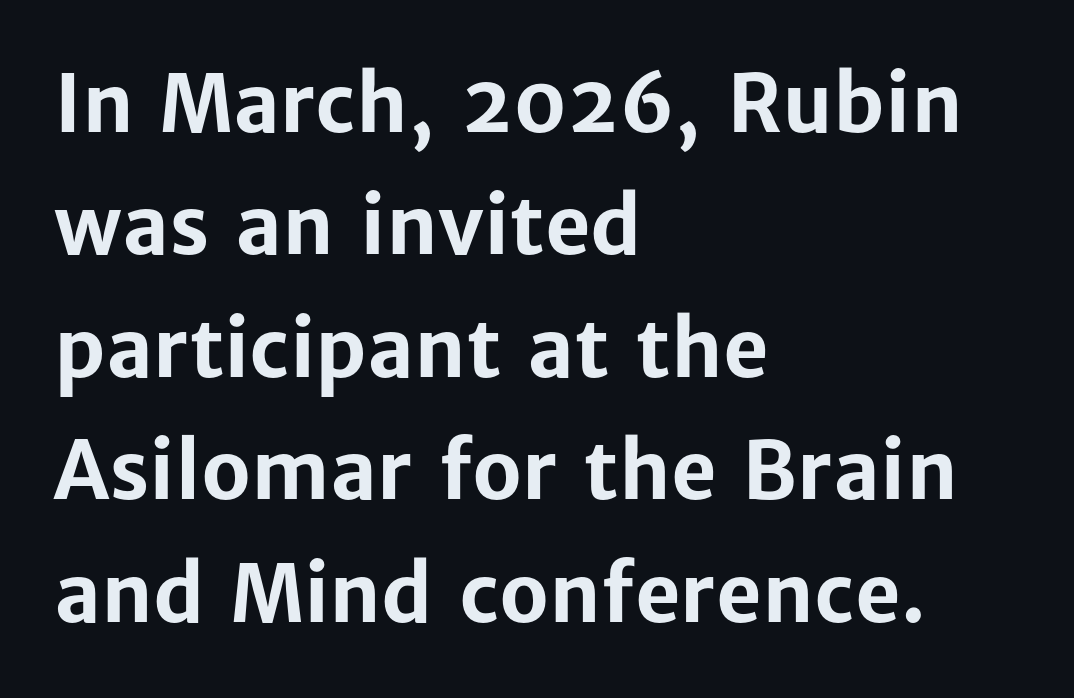
{"serif": "no", "italic": "no", "bold": "yes", "weight": "bold", "width": "normal", "stroke_contrast": "low", "x_height": "medium", "monospaced": "no", "underline": "no", "align": "left", "line_spacing": "normal", "line_spacing_ratio": 1.55, "letter_spacing": "normal", "letter_spacing_em": 0.0, "glyph_px": 79}
